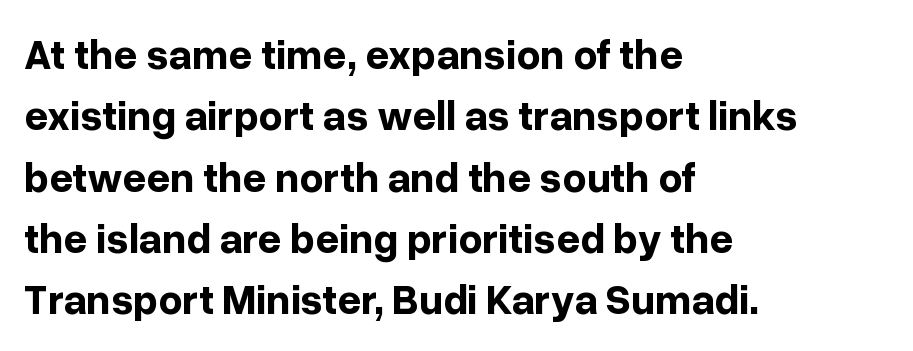
Clear beneath every line of the passage. The type is set solid horizontally, with unmodified tracking. The lines are quadded left. The lettering holds an erect, upright posture throughout. You could not count columns in this text — the font is proportionally spaced. Each new line begins a customary step beneath the previous one.
